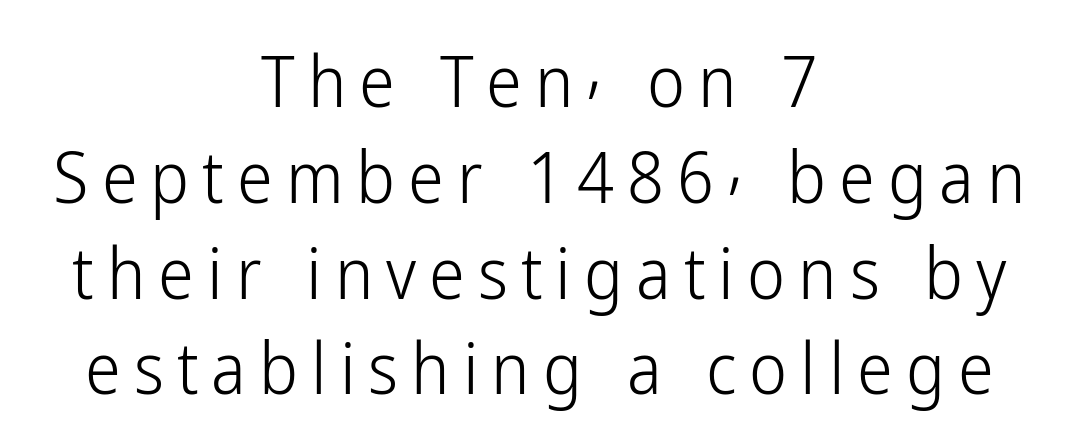
Q: Is the text bold? A: No.
Q: Is the text italic (slanted)? A: No, it is upright.
Q: Is the typeface a serif or a sans-serif typeface? A: Sans-serif.
Q: Is the text underlined? A: No.
Q: How is the paragraph aligned? A: Centered.
Q: Is the spacing between lines tight, normal or loose? A: Normal.
Q: Width (condensed, normal, or wide)? A: Condensed.
Q: Stroke contrast? A: Low.
Q: x-height? A: Medium.
Q: Monospaced? A: No.
